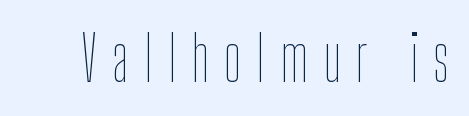
No heavy texture on the line: the type isn't bold. Do the characters align in a grid? No, the font is proportional. The strip under each line holds only bare page. Posture: straight, roman, zero tilt.
